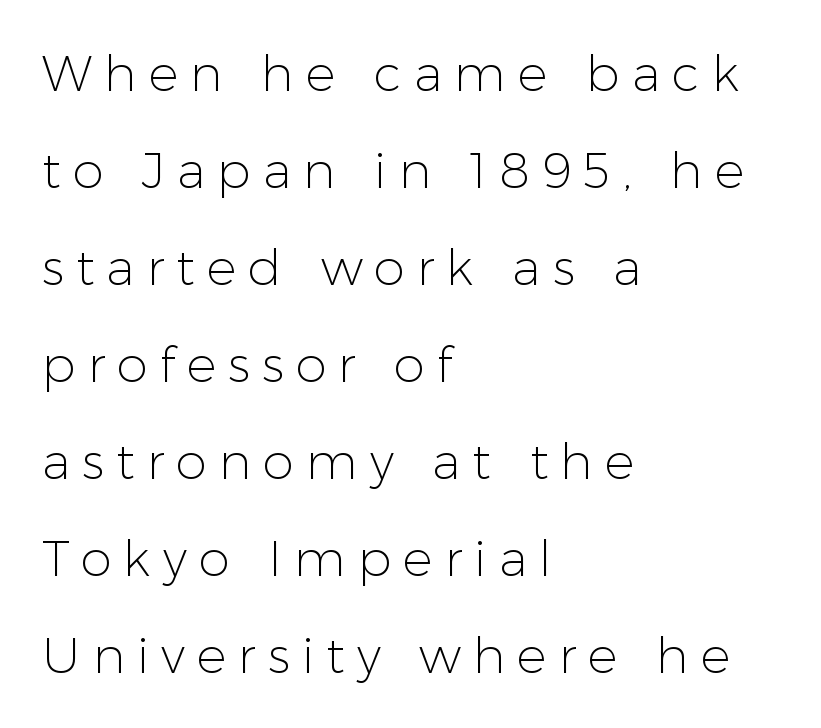
The image shows 50 px light sans-serif type, upright; set left-aligned, loose line spacing (1.94x), unusually wide letter spacing (+0.24 em), not underlined; low stroke contrast and a medium x-height.
